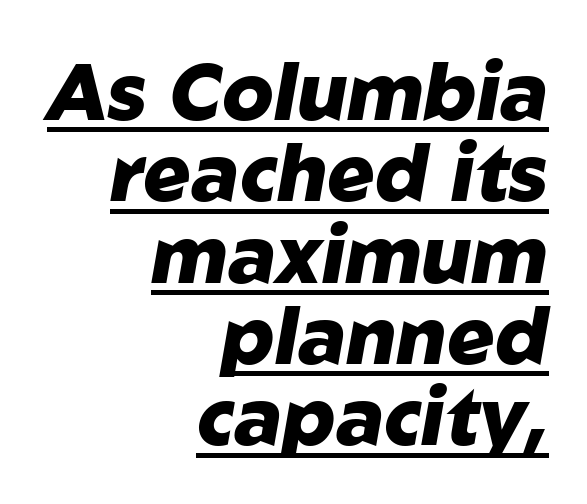
The lettering tilts uniformly, giving the passage an italic look. Where is the straight margin? On the right. You could barely slide anything between these rows. The characters look thick and weighty, a clear bold. Letter spacing: default.
